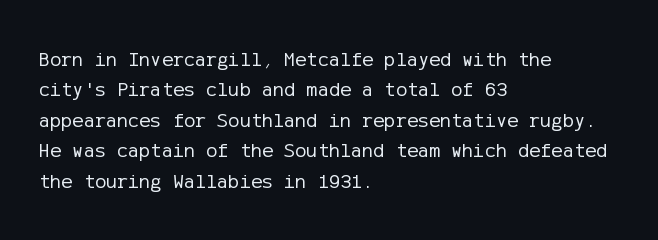
Q: Is the text bold? A: No.
Q: Is the text italic (slanted)? A: No, it is upright.
Q: Is the text underlined? A: No.
Q: How is the paragraph aligned? A: Left-aligned.
Q: Is the spacing between letters normal or unusually wide? A: Normal.
Q: Is the spacing between lines tight, normal or loose? A: Normal.
